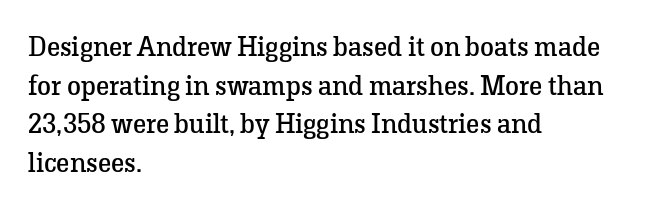
The image shows 28 px regular-weight serif type, upright; set left-aligned, normal line spacing (1.38x), normal letter spacing, not underlined; low stroke contrast and a medium x-height.
